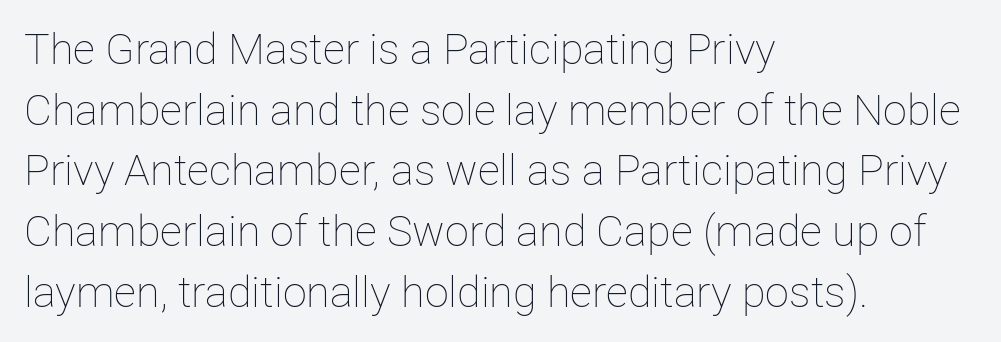
Q: Is the text bold? A: No.
Q: Is the text italic (slanted)? A: No, it is upright.
Q: Is the text underlined? A: No.
Q: How is the paragraph aligned? A: Left-aligned.
Q: Is the spacing between letters normal or unusually wide? A: Normal.
Q: Is the spacing between lines tight, normal or loose? A: Normal.
Q: Width (condensed, normal, or wide)? A: Normal.
Q: Stroke contrast? A: Low.
Q: x-height? A: Medium.
Q: Monospaced? A: No.
